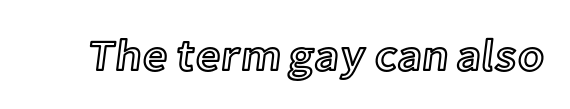
{"width": "normal", "x_height": "medium", "monospaced": "no", "underline": "no", "letter_spacing": "normal", "letter_spacing_em": 0.0, "glyph_px": 44}
